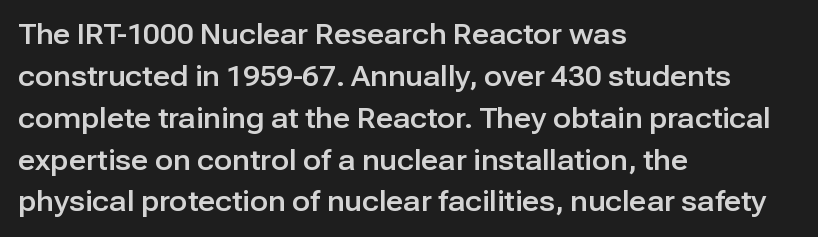
Q: Is the text italic (slanted)? A: No, it is upright.
Q: Is the text underlined? A: No.
Q: How is the paragraph aligned? A: Left-aligned.
Q: Is the spacing between letters normal or unusually wide? A: Normal.
Q: Is the spacing between lines tight, normal or loose? A: Normal.
